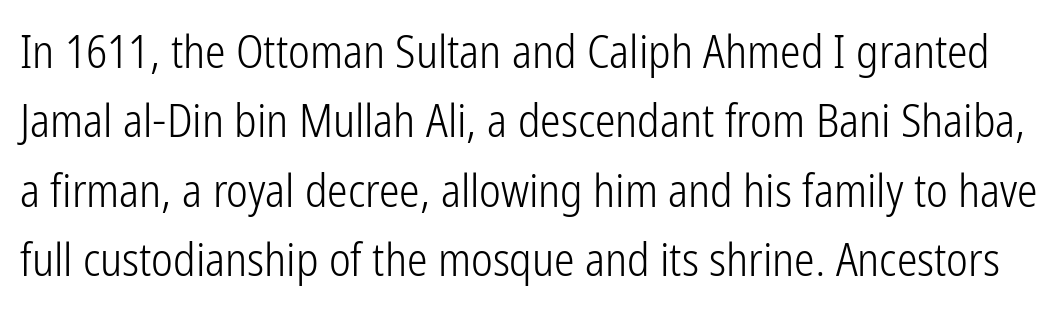
Q: Is the text bold? A: No.
Q: Is the text italic (slanted)? A: No, it is upright.
Q: Is the typeface a serif or a sans-serif typeface? A: Sans-serif.
Q: Is the text underlined? A: No.
Q: Is the spacing between letters normal or unusually wide? A: Normal.
Q: Is the spacing between lines tight, normal or loose? A: Normal.
Q: Width (condensed, normal, or wide)? A: Condensed.
Q: Stroke contrast? A: Low.
Q: x-height? A: Medium.
Q: Monospaced? A: No.
